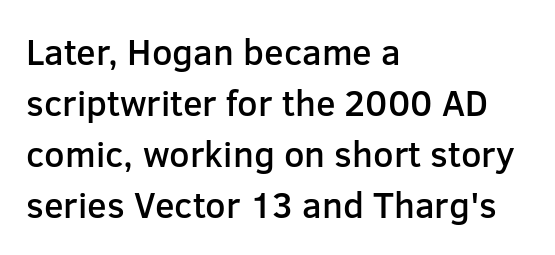
Q: Is the text bold? A: Semi-bold.
Q: Is the text italic (slanted)? A: No, it is upright.
Q: Is the typeface a serif or a sans-serif typeface? A: Sans-serif.
Q: Is the text underlined? A: No.
Q: How is the paragraph aligned? A: Left-aligned.
Q: Is the spacing between letters normal or unusually wide? A: Normal.
Q: Is the spacing between lines tight, normal or loose? A: Normal.
Q: Width (condensed, normal, or wide)? A: Normal.
Q: Stroke contrast? A: Low.
Q: x-height? A: Medium.
Q: Monospaced? A: No.
